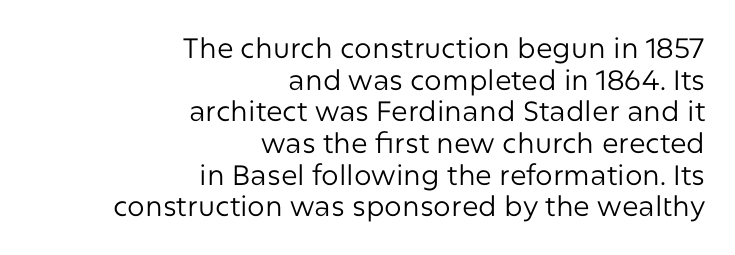
Descender tails drop into unmarked territory. How would I describe the line gaps? Narrow and economical. Compared with a typical body face, this is equally light or lighter still. The face used here is proportionally spaced, like ordinary book or web type. Visually the block forms a straight wall on the right and a jagged coastline on the left.
